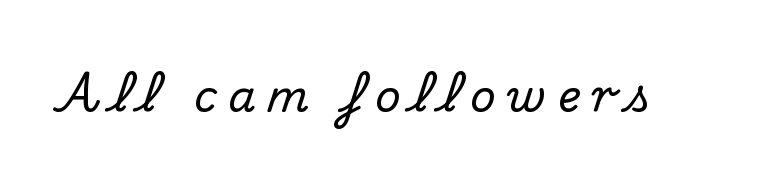
Rule under the text: the space is simply empty. These lines are composed in type with serifs. Proportional: the letters do not fall into vertical columns. Observe the wide spacing: letters keep a clear distance from each other.
